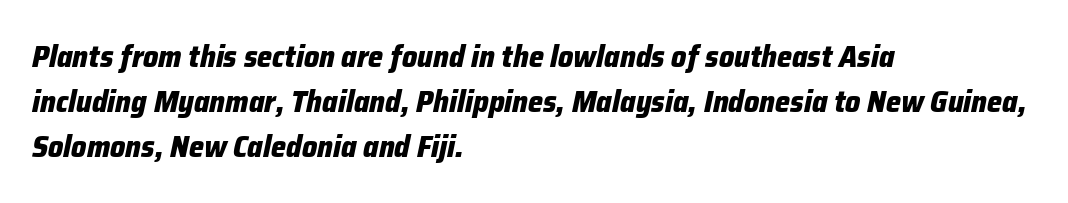
A typesetter would mark this as italic. Character widths vary here, with narrow letters taking less room than wide ones. The letters sit at their default tracking, neither squeezed nor spread. The lines in this sample share a left origin and differ only in where they stop. The passage shown is emphatically bold. Leading matches the norm, producing a regular column.
